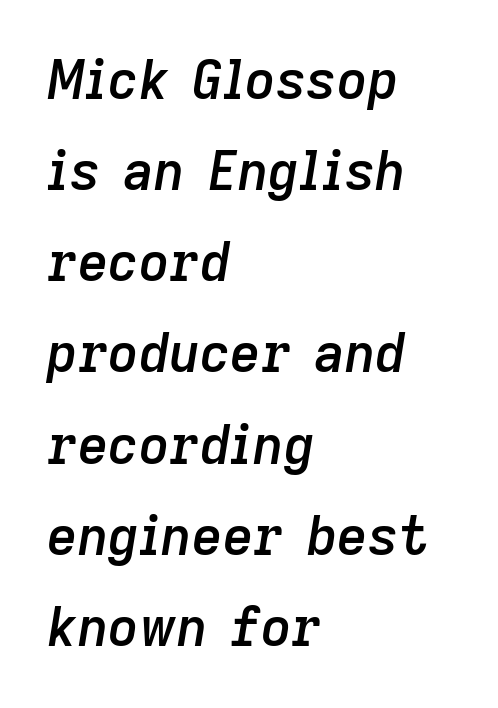
On the weight axis this lands at semibold, roughly 600. The axis of the letterforms is tilted away from vertical. The passage shown is typed in a proportional face where columns would drift. Descenders are the only things crossing below the line. What stands out about the letter spacing? Nothing — it is the standard amount. The paragraph shown leans on its left margin.
